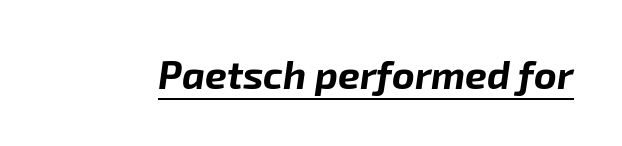
The image shows 39 px bold type, italic (leaning right); set normal letter spacing, underlined; low stroke contrast and a medium x-height.
